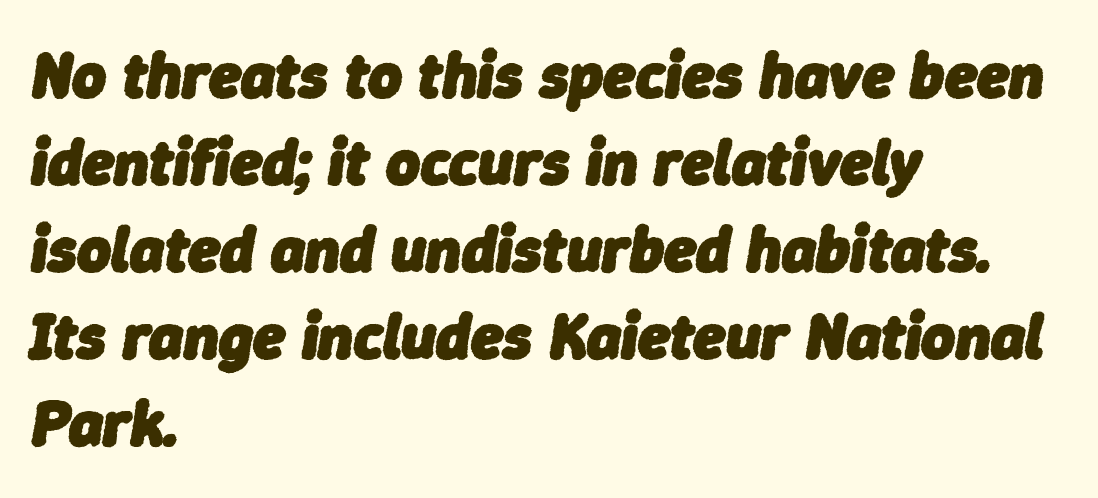
{"italic": "yes", "lean": "right", "slant_degrees": 9, "bold": "yes", "weight": "heavy", "width": "normal", "stroke_contrast": "low", "x_height": "medium", "monospaced": "no", "underline": "no", "align": "left", "line_spacing": "normal", "line_spacing_ratio": 1.34, "letter_spacing": "normal", "letter_spacing_em": 0.0, "glyph_px": 65}
